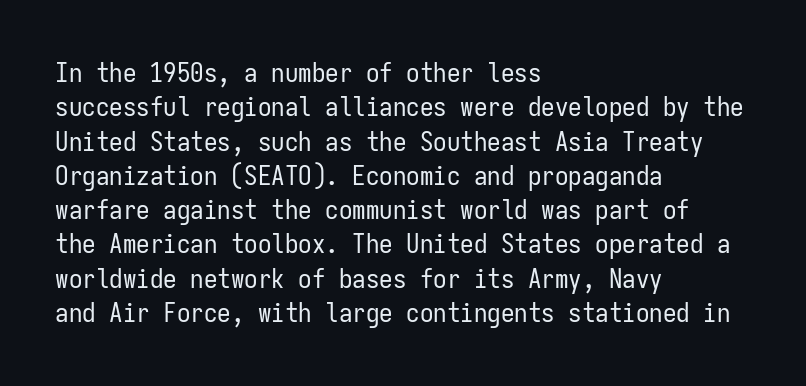
The image shows 27 px text type, upright; set left-aligned, normal line spacing (1.27x), normal letter spacing, not underlined.
